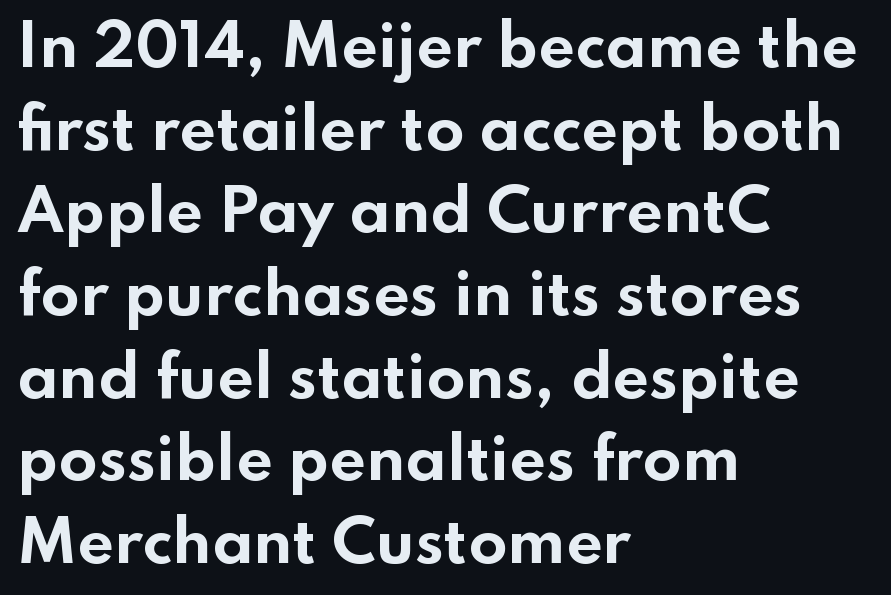
{"serif": "no", "italic": "no", "bold": "yes", "weight": "bold", "width": "wide", "stroke_contrast": "low", "x_height": "small", "monospaced": "no", "underline": "no", "align": "left", "line_spacing": "normal", "line_spacing_ratio": 1.45, "letter_spacing": "normal", "letter_spacing_em": 0.0, "glyph_px": 57}
